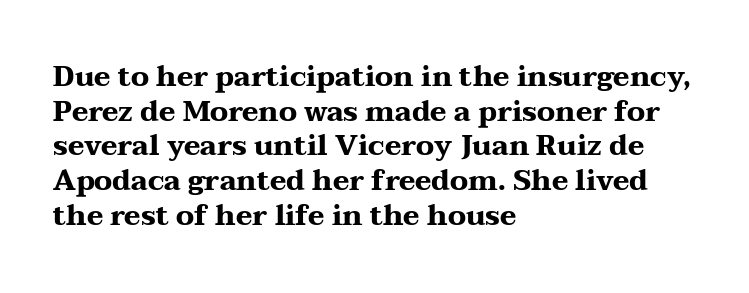
{"serif": "yes", "italic": "no", "bold": "yes", "weight": "heavy", "width": "wide", "stroke_contrast": "medium", "x_height": "medium", "monospaced": "no", "underline": "no", "align": "left", "line_spacing_ratio": 1.24, "letter_spacing": "normal", "letter_spacing_em": 0.0, "glyph_px": 28}
